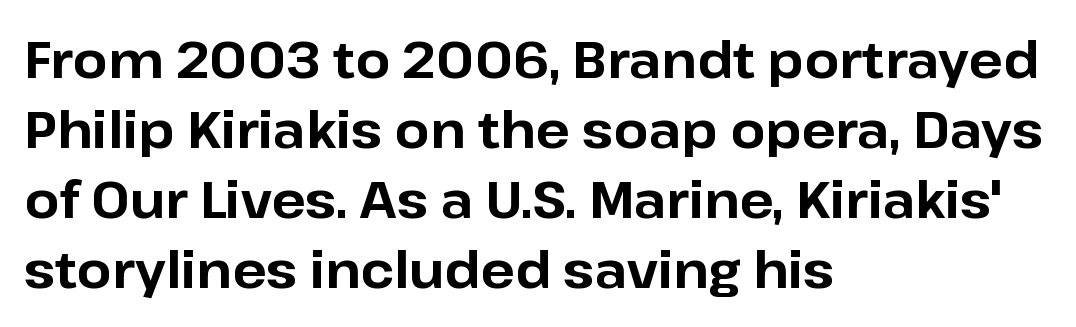
The passage shown is typed in a proportional face where columns would drift. The rendering uses a moderate line-height, typical for paragraphs. Stroke thickness is high; the sample reads as a true bold. Upright lettering throughout. The letters carry no serifs — their stems end cleanly without finishing strokes. Teacher's note: observe the even left margin — that is flush-left alignment.
